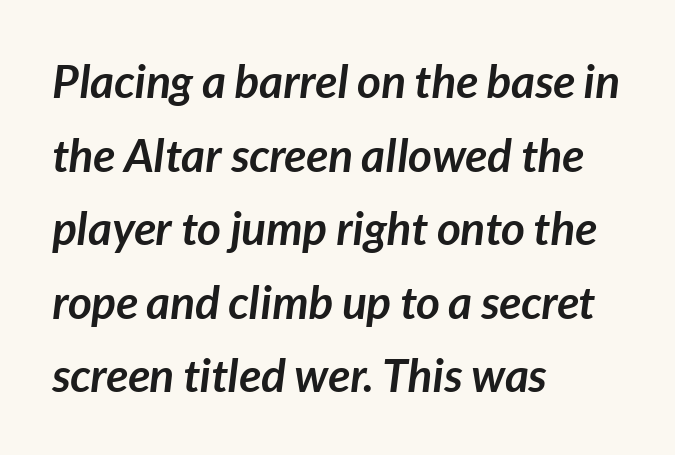
{"italic": "yes", "lean": "right", "slant_degrees": 7, "bold": "yes", "weight": "semibold", "width": "normal", "stroke_contrast": "low", "x_height": "medium", "monospaced": "no", "underline": "no", "align": "left", "line_spacing": "normal", "line_spacing_ratio": 1.6, "letter_spacing": "normal", "letter_spacing_em": 0.0, "glyph_px": 46}
